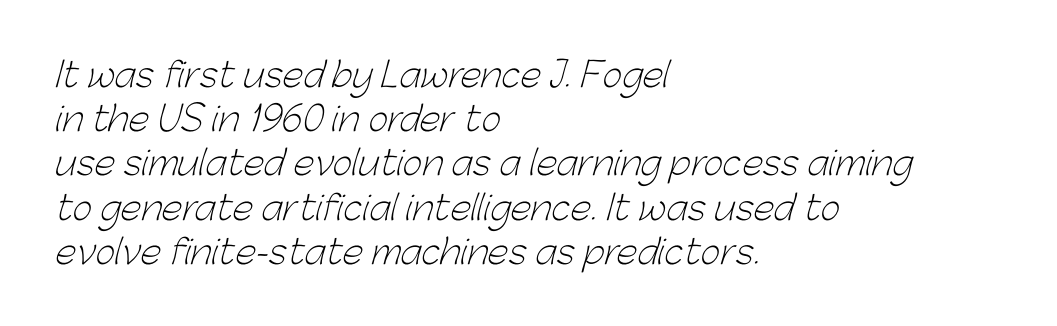
Q: Is the text bold? A: No.
Q: Is the typeface a serif or a sans-serif typeface? A: Sans-serif.
Q: Is the text underlined? A: No.
Q: How is the paragraph aligned? A: Left-aligned.
Q: Is the spacing between letters normal or unusually wide? A: Normal.
Q: Is the spacing between lines tight, normal or loose? A: Normal.
Q: Width (condensed, normal, or wide)? A: Normal.
Q: Stroke contrast? A: Low.
Q: x-height? A: Medium.
Q: Monospaced? A: No.
